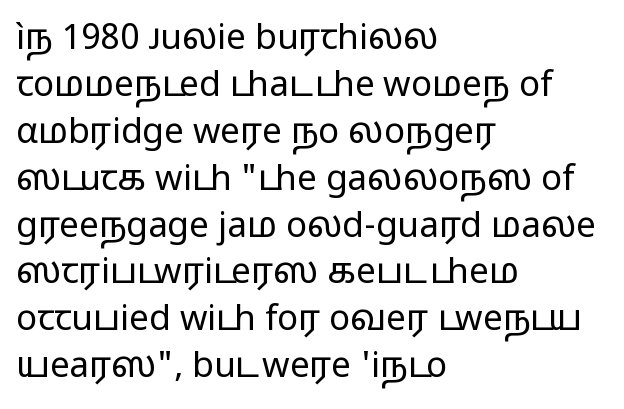
{"serif": "no", "italic": "no", "bold": "no", "weight": "regular", "width": "wide", "stroke_contrast": "low", "x_height": "medium", "monospaced": "no", "underline": "no", "align": "left", "line_spacing": "normal", "line_spacing_ratio": 1.34, "letter_spacing": "normal", "letter_spacing_em": 0.0, "glyph_px": 35}
